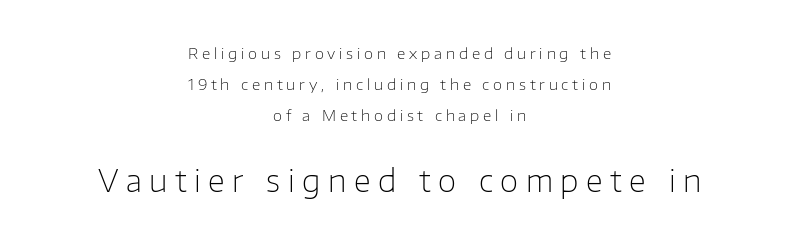
Q: Is the text bold? A: No.
Q: Is the text italic (slanted)? A: No, it is upright.
Q: Is the typeface a serif or a sans-serif typeface? A: Sans-serif.
Q: Is the text underlined? A: No.
Q: How is the paragraph aligned? A: Centered.
Q: Is the spacing between letters normal or unusually wide? A: Unusually wide.
Q: Is the spacing between lines tight, normal or loose? A: Loose.
Q: Which block of text is set in a larger size, the first (top) or the second (bottom)? A: The second (bottom) one.
Q: Width (condensed, normal, or wide)? A: Normal.
Q: Stroke contrast? A: Low.
Q: x-height? A: Medium.
Q: Monospaced? A: No.
